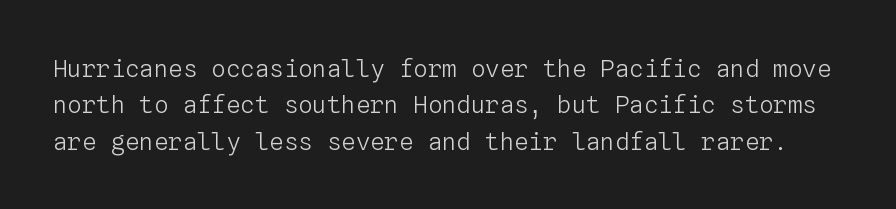
The image shows 24 px text type, upright; set normal line spacing (1.52x), normal letter spacing, not underlined.
